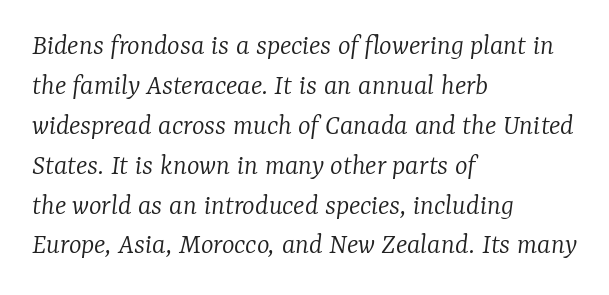
Underlining? Definitely not there. A typesetter would mark this as italic. The line-height multiplier appears to be the usual default. Typographically, this falls in the serif category.
